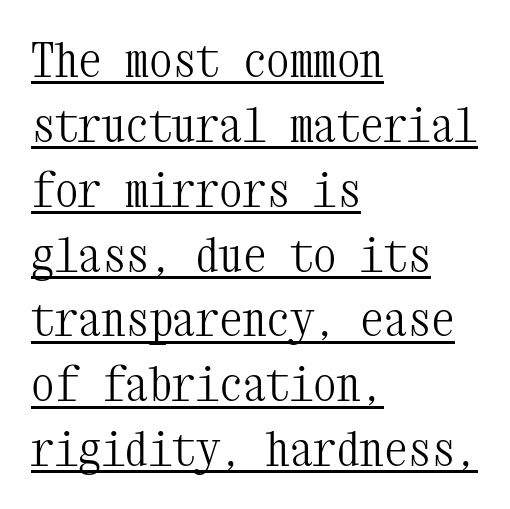
The image shows 47 px light, condensed serif type, upright, monospaced; set left-aligned, normal line spacing (1.38x), normal letter spacing, underlined; medium stroke contrast and a medium x-height.
